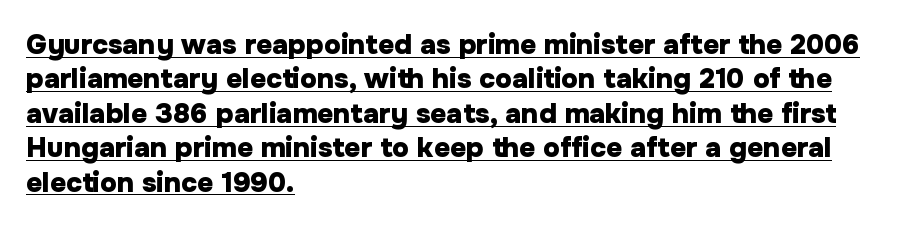
The image shows 28 px heavy sans-serif type, upright; set left-aligned, line spacing 1.23x, normal letter spacing, underlined; low stroke contrast and a medium x-height.
